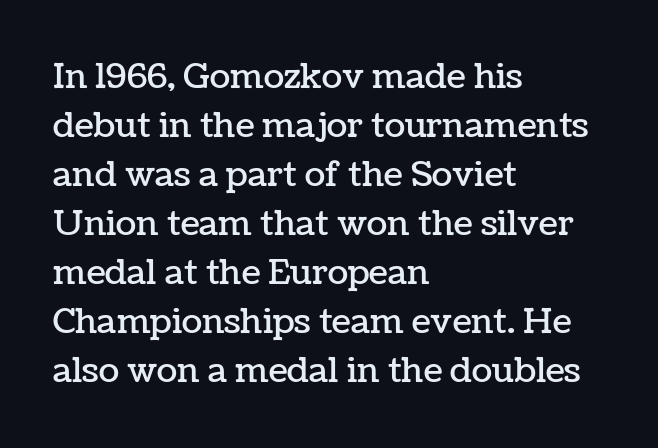
This block has exactly the height ordinary leading produces. Think of a printed novel: that variable character pitch is what you see here. Short and long lines alike share a common starting point at left. Honestly, the letter spacing is just normal — you wouldn't notice it.
